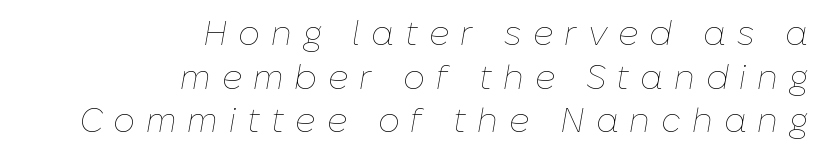
The rendering uses natural spacing where letterforms have individual widths. There is plenty of visible air inserted between adjacent glyphs. The ragged edge is on the left, which tells us the setting is flush right. The designer left line spacing at the default. An italicized treatment has been applied to the whole sample.
